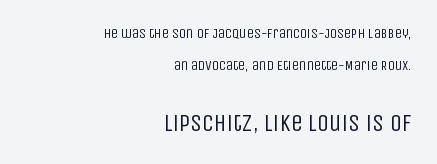
Heft: none added — not bold. Is the letter spacing exaggerated? No — it looks like the ordinary default. This sample is right-justified, so line beginnings fall wherever the words allow. Leading is clearly above the norm, producing a sparse column. It's the straight-up-and-down kind of type.
